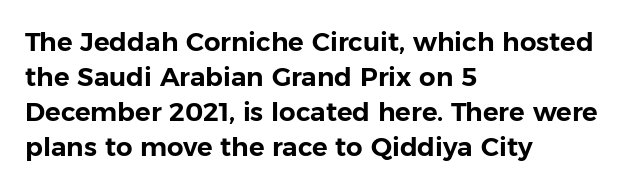
Upright lettering throughout. A classic flush-left, rag-right setting is used for this passage. Underlining? Definitely not there. The passage shown stacks its lines at a standard gap. The letterforms sit shoulder to shoulder at normal distance.
